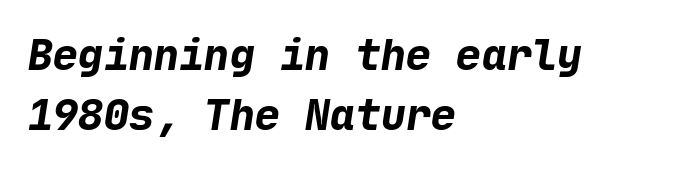
The image shows 42 px bold sans-serif type; set left-aligned, normal line spacing (1.44x), normal letter spacing, not underlined; low stroke contrast and a medium x-height.
